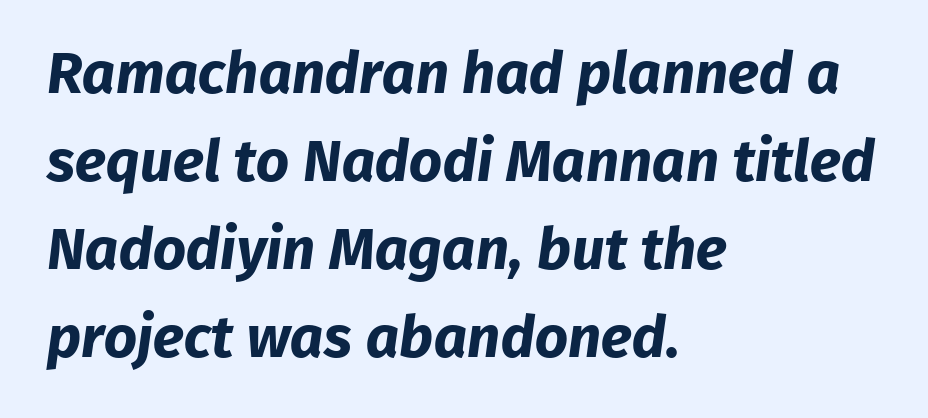
A classic flush-left, rag-right setting is used for this passage. The font family rendered here belongs to the sans-serif group. Spacing verdict: proportional, widths tailored to each character. This is heavy type, rendered in bold. Has an underline been added? It has not.
